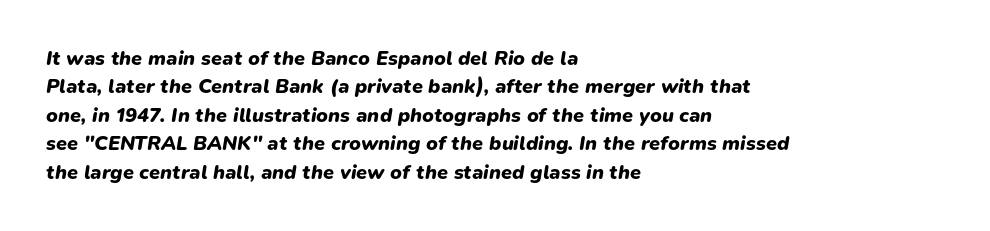
Q: Is the text bold? A: Yes.
Q: Is the text italic (slanted)? A: Yes, it leans right by about 9 degrees.
Q: Is the text underlined? A: No.
Q: How is the paragraph aligned? A: Left-aligned.
Q: Is the spacing between letters normal or unusually wide? A: Normal.
Q: Is the spacing between lines tight, normal or loose? A: Normal.
